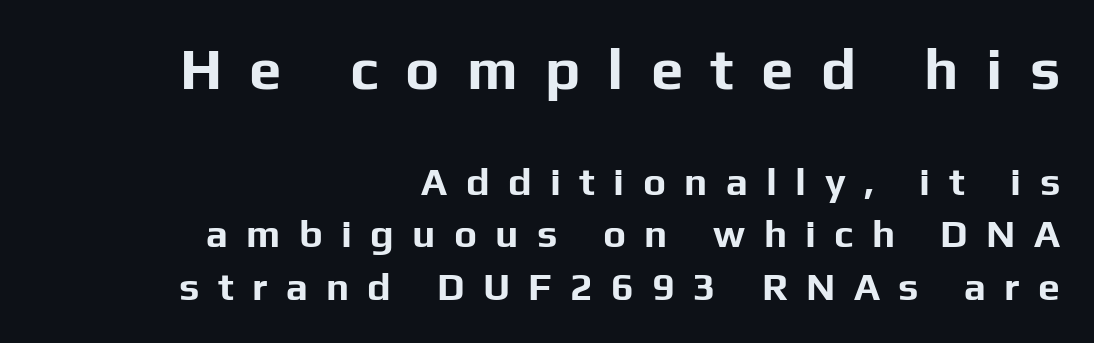
Q: Is the text bold? A: Yes.
Q: Is the text italic (slanted)? A: No, it is upright.
Q: Is the typeface a serif or a sans-serif typeface? A: Sans-serif.
Q: Is the text underlined? A: No.
Q: How is the paragraph aligned? A: Right-aligned.
Q: Is the spacing between letters normal or unusually wide? A: Unusually wide.
Q: Is the spacing between lines tight, normal or loose? A: Normal.
Q: Which block of text is set in a larger size, the first (top) or the second (bottom)? A: The first (top) one.
Q: Width (condensed, normal, or wide)? A: Normal.
Q: Stroke contrast? A: Low.
Q: x-height? A: Medium.
Q: Monospaced? A: No.
